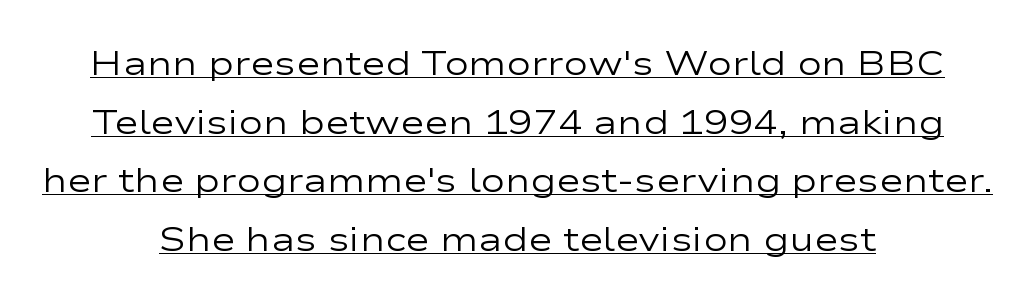
Q: Is the text bold? A: No.
Q: Is the text italic (slanted)? A: No, it is upright.
Q: Is the typeface a serif or a sans-serif typeface? A: Sans-serif.
Q: Is the text underlined? A: Yes.
Q: How is the paragraph aligned? A: Centered.
Q: Is the spacing between letters normal or unusually wide? A: Normal.
Q: Width (condensed, normal, or wide)? A: Wide.
Q: Stroke contrast? A: Low.
Q: x-height? A: Medium.
Q: Monospaced? A: No.
